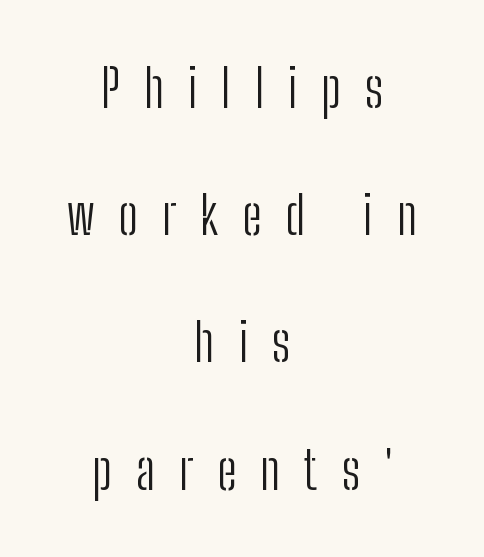
Type without underlining. The passage is arranged like a title page — every line centered. The letters advance in unequal steps, a hallmark of proportional type. Tall strokes in this sample are plumb rather than angled.
